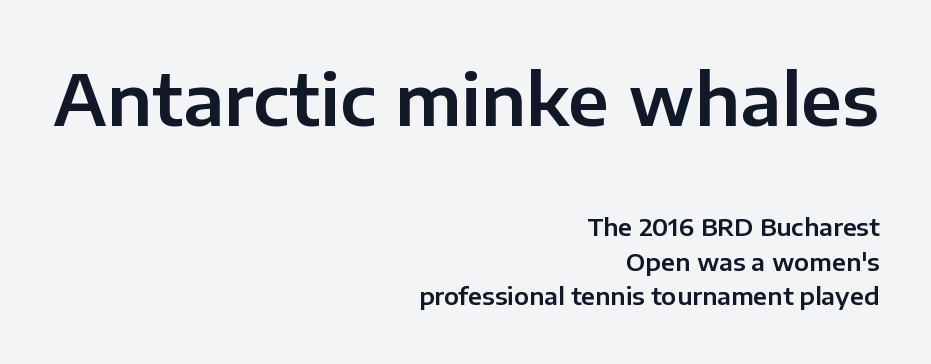
Nobody drew a line under any word here. Unlike italic type, these characters show no tilt at all. The face used here is proportionally spaced, like ordinary book or web type. The block of text has a typical density, with ordinary space between rows. The characters display no serif detailing; their extremities are plain.
